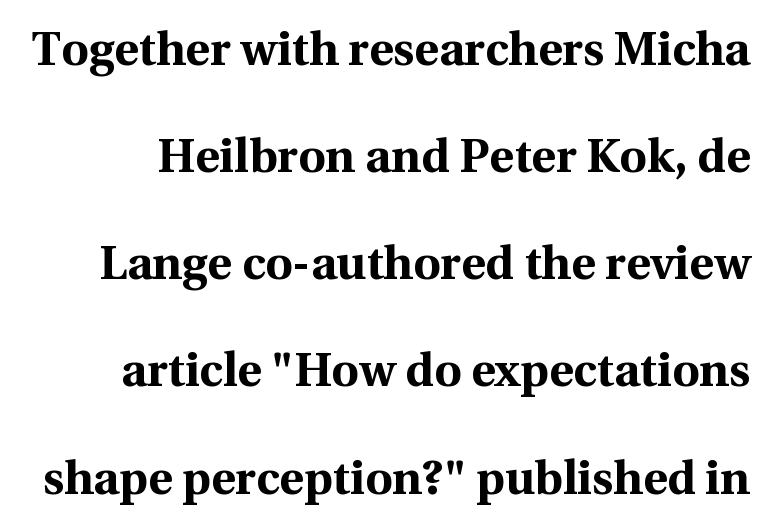
Type without underlining. Look at the stroke-to-counter ratio: heavy, a bold. Regarding serifs, this sample has them. A typesetter would call this proportional, since set widths differ per character. The line texture is even and compact thanks to regular tracking. Honestly, the rows look like they've been pulled way apart.
